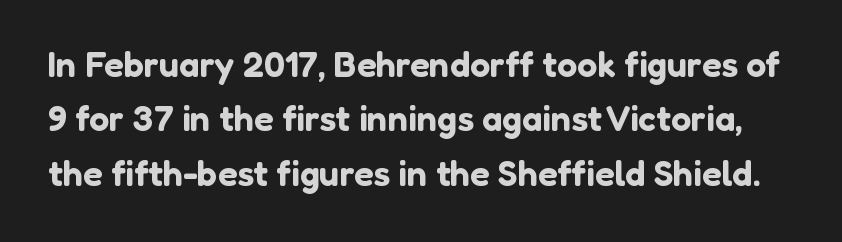
{"serif": "no", "italic": "no", "width": "normal", "stroke_contrast": "low", "x_height": "medium", "monospaced": "no", "underline": "no", "line_spacing": "normal", "line_spacing_ratio": 1.51, "letter_spacing": "normal", "letter_spacing_em": 0.0, "glyph_px": 36}
